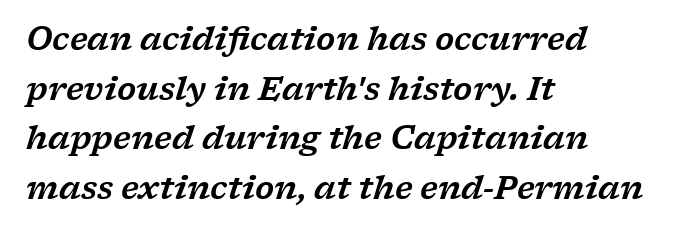
The image shows 31 px wide serif type, italic (leaning right); set left-aligned, normal line spacing (1.6x), normal letter spacing, not underlined; low stroke contrast and a medium x-height.
